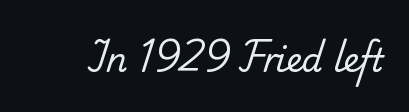
The image shows 33 px regular-weight serif type; set normal letter spacing, not underlined; low stroke contrast and a small x-height.
